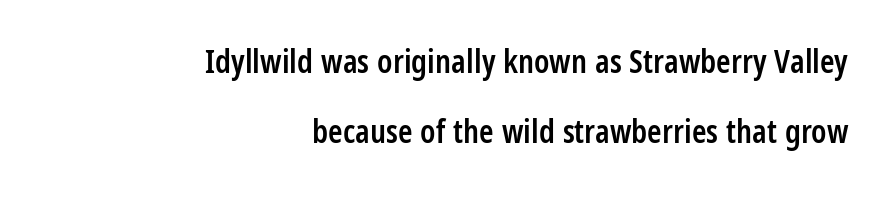
{"serif": "no", "italic": "no", "bold": "semi", "weight": "semibold", "width": "condensed", "stroke_contrast": "low", "x_height": "medium", "monospaced": "no", "underline": "no", "align": "right", "line_spacing": "loose", "line_spacing_ratio": 2.12, "letter_spacing": "normal", "letter_spacing_em": 0.0, "glyph_px": 33}
